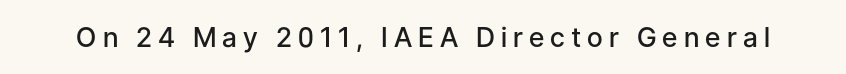
{"italic": "no", "bold": "semi", "underline": "no", "letter_spacing": "wide", "letter_spacing_em": 0.23, "glyph_px": 27}
